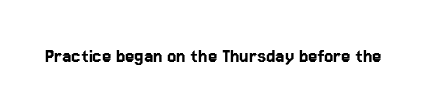
{"italic": "no", "underline": "no", "letter_spacing": "normal", "letter_spacing_em": 0.0, "glyph_px": 21}
